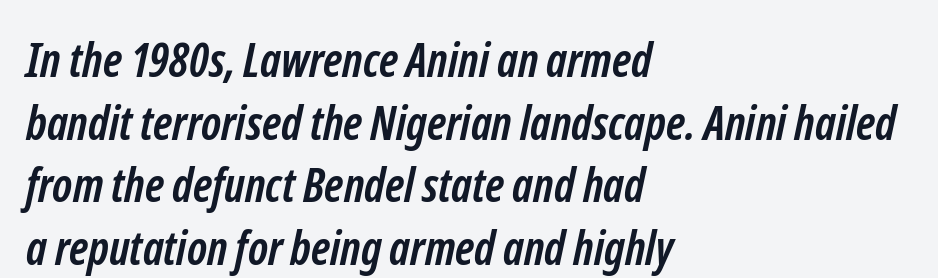
The image shows 47 px semibold, condensed sans-serif type; set left-aligned, normal line spacing (1.33x), normal letter spacing, not underlined; low stroke contrast and a medium x-height.
